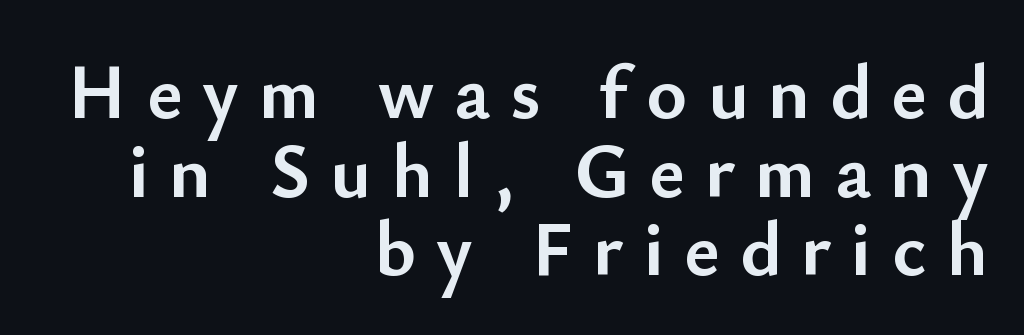
{"serif": "no", "italic": "no", "bold": "yes", "weight": "semibold", "width": "normal", "stroke_contrast": "low", "x_height": "small", "monospaced": "no", "underline": "no", "align": "right", "line_spacing": "tight", "line_spacing_ratio": 1.02, "letter_spacing": "wide", "letter_spacing_em": 0.26, "glyph_px": 77}
